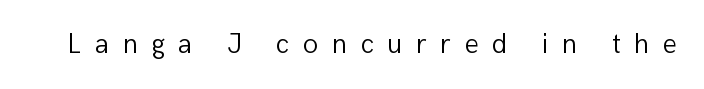
Q: Is the text bold? A: No.
Q: Is the text italic (slanted)? A: No, it is upright.
Q: Is the typeface a serif or a sans-serif typeface? A: Sans-serif.
Q: Is the text underlined? A: No.
Q: Is the spacing between letters normal or unusually wide? A: Unusually wide.
Q: Width (condensed, normal, or wide)? A: Normal.
Q: Stroke contrast? A: Low.
Q: x-height? A: Medium.
Q: Monospaced? A: No.
